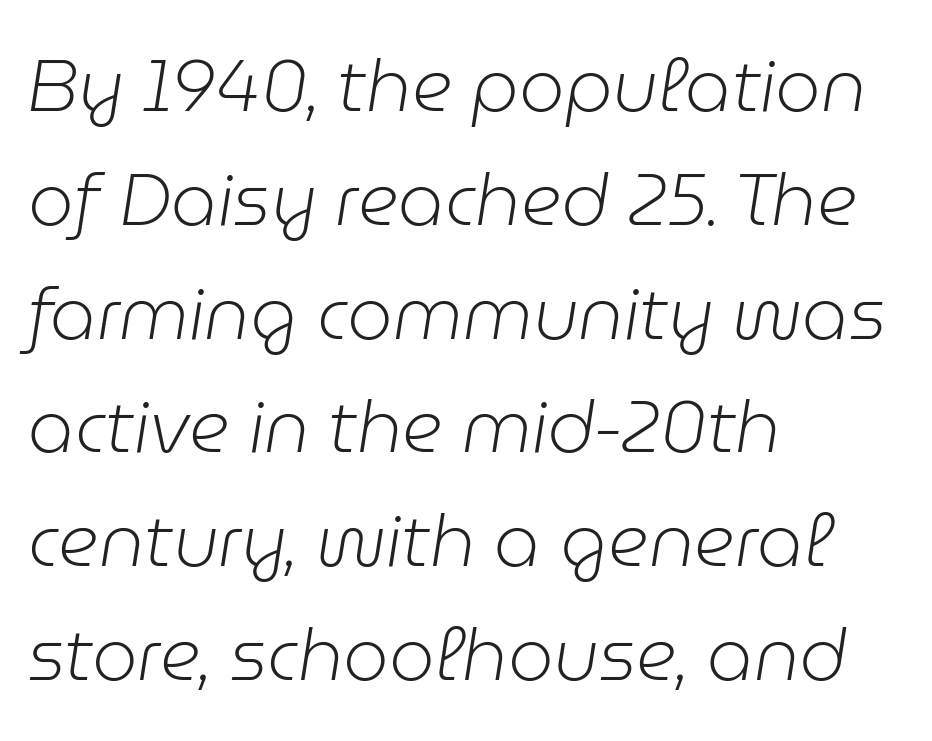
Q: Is the text bold? A: No.
Q: Is the text italic (slanted)? A: Yes, it leans right by about 9 degrees.
Q: Is the text underlined? A: No.
Q: How is the paragraph aligned? A: Left-aligned.
Q: Is the spacing between letters normal or unusually wide? A: Normal.
Q: Is the spacing between lines tight, normal or loose? A: Normal.
Q: Width (condensed, normal, or wide)? A: Normal.
Q: Stroke contrast? A: Low.
Q: x-height? A: Medium.
Q: Monospaced? A: No.
